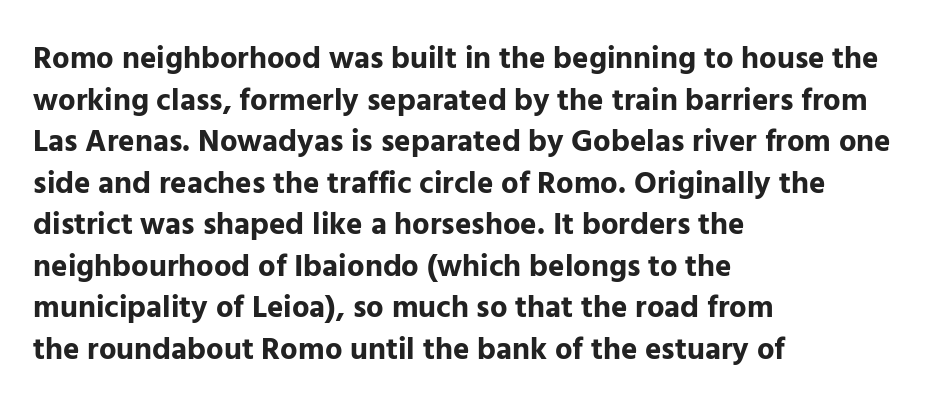
The image shows 31 px bold sans-serif type, upright; set left-aligned, normal line spacing (1.34x), normal letter spacing, not underlined; low stroke contrast and a medium x-height.
